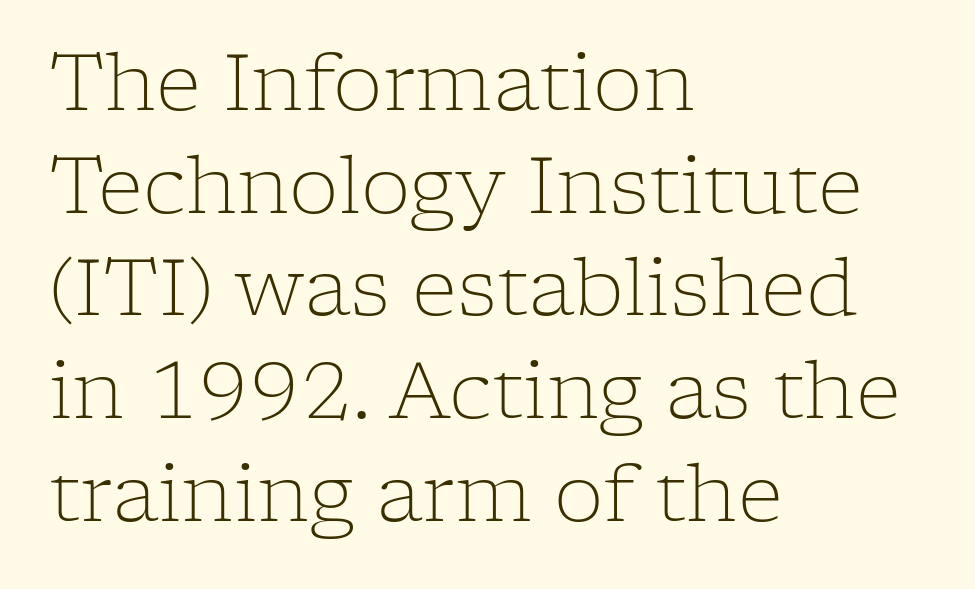
Q: Is the text bold? A: No.
Q: Is the text italic (slanted)? A: No, it is upright.
Q: Is the typeface a serif or a sans-serif typeface? A: Serif.
Q: Is the text underlined? A: No.
Q: How is the paragraph aligned? A: Left-aligned.
Q: Is the spacing between letters normal or unusually wide? A: Normal.
Q: Is the spacing between lines tight, normal or loose? A: Normal.
Q: Width (condensed, normal, or wide)? A: Normal.
Q: Stroke contrast? A: Low.
Q: x-height? A: Medium.
Q: Monospaced? A: No.
